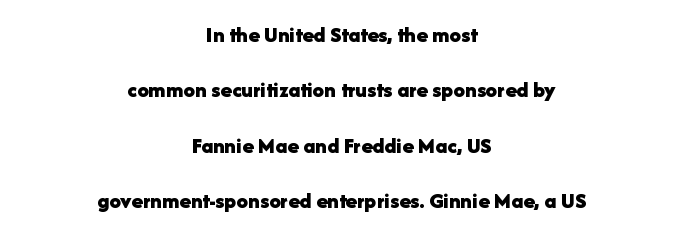
The compositor balanced each line on the midline. Does extra space separate the letters? No, they use regular spacing. Successive baselines arrive slowly, with a big drop between each. Posture: vertical. Decoration check: the copy has no underline. The rendering uses a bold face; every stroke is thick and dark.
